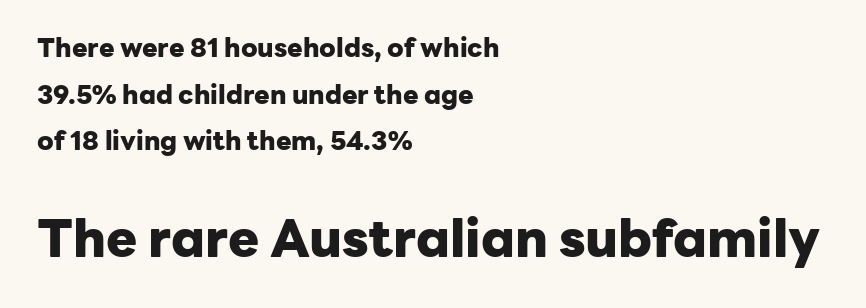
Q: Is the text bold? A: Yes.
Q: Is the text italic (slanted)? A: No, it is upright.
Q: Is the typeface a serif or a sans-serif typeface? A: Sans-serif.
Q: Is the text underlined? A: No.
Q: How is the paragraph aligned? A: Left-aligned.
Q: Is the spacing between letters normal or unusually wide? A: Normal.
Q: Which block of text is set in a larger size, the first (top) or the second (bottom)? A: The second (bottom) one.
Q: Width (condensed, normal, or wide)? A: Normal.
Q: Stroke contrast? A: Low.
Q: x-height? A: Medium.
Q: Monospaced? A: No.
